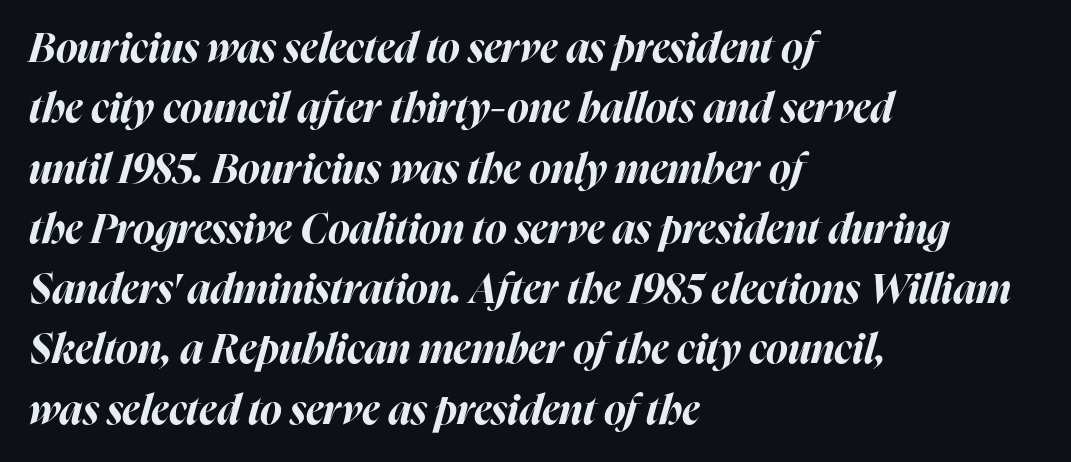
The image shows 41 px bold type, italic (leaning right); set left-aligned, normal line spacing (1.47x), normal letter spacing, not underlined; high stroke contrast and a medium x-height.
